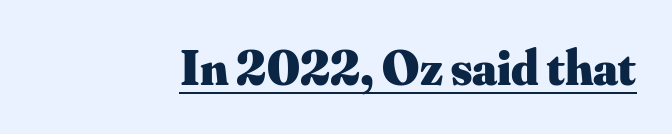
{"serif": "yes", "italic": "no", "bold": "yes", "weight": "heavy", "width": "normal", "stroke_contrast": "medium", "x_height": "small", "monospaced": "no", "underline": "yes", "letter_spacing": "normal", "letter_spacing_em": 0.0, "glyph_px": 50}
